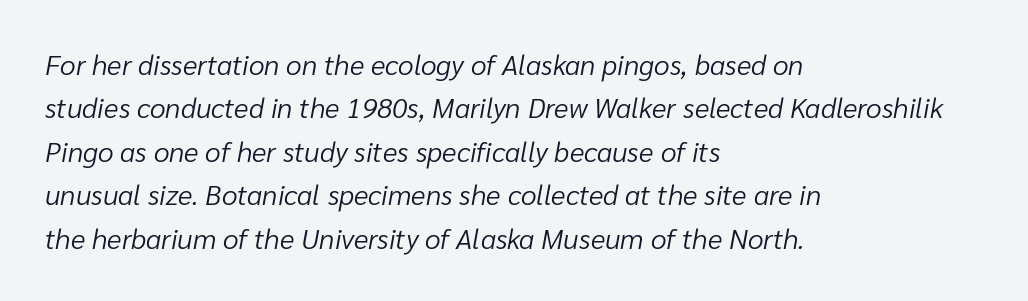
The image shows 28 px light type, italic (leaning right); set left-aligned, normal line spacing (1.55x), normal letter spacing, not underlined; low stroke contrast and a medium x-height.
